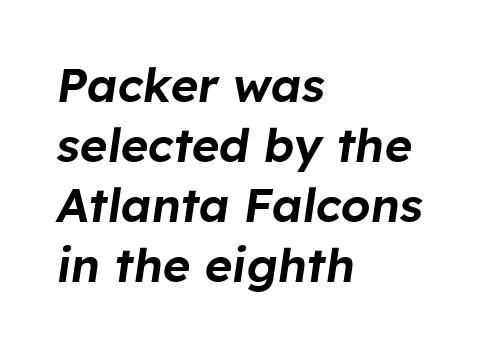
Q: Is the text italic (slanted)? A: Yes, it leans right by about 8 degrees.
Q: Is the text underlined? A: No.
Q: How is the paragraph aligned? A: Left-aligned.
Q: Is the spacing between letters normal or unusually wide? A: Normal.
Q: Is the spacing between lines tight, normal or loose? A: Normal.
Q: Width (condensed, normal, or wide)? A: Normal.
Q: Stroke contrast? A: Low.
Q: x-height? A: Medium.
Q: Monospaced? A: No.
